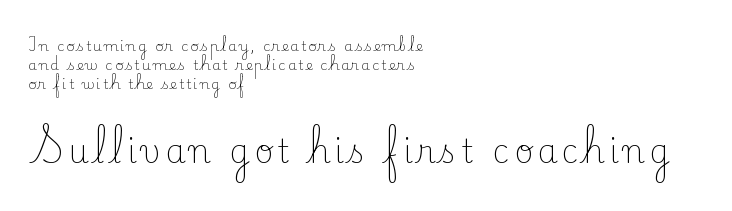
Serifs: yes, visible at the terminals of the letterforms. Every character sits straight up, as roman type does. Compared with typical paragraphs, the rows here are spaced about the same. Here the second block reads like a headline and the first like body copy. A typesetter would call this proportional, since set widths differ per character.
